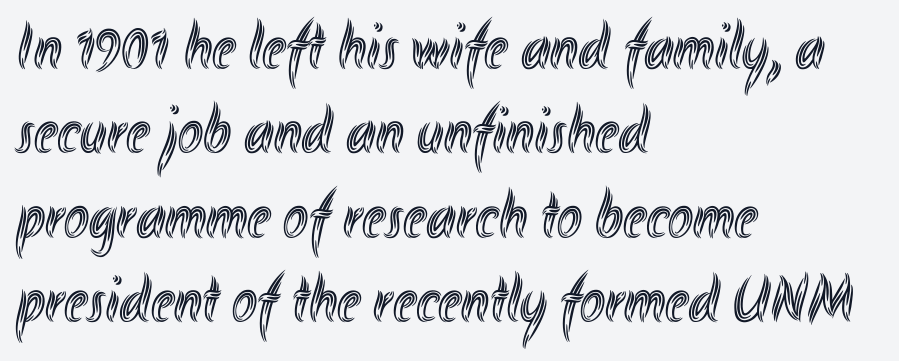
The image shows 67 px condensed type; set left-aligned, normal line spacing (1.26x), normal letter spacing, not underlined; a small x-height.
